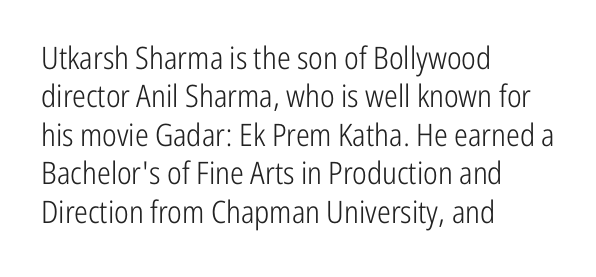
A classic flush-left, rag-right setting is used for this passage. Check under the words: just untouched page. The letterforms sit at book weight or below. Serifs: no, the terminals of the letterforms are clean. The horizontal fit of the characters is conventional and even. These lines were composed using upright roman letters.
